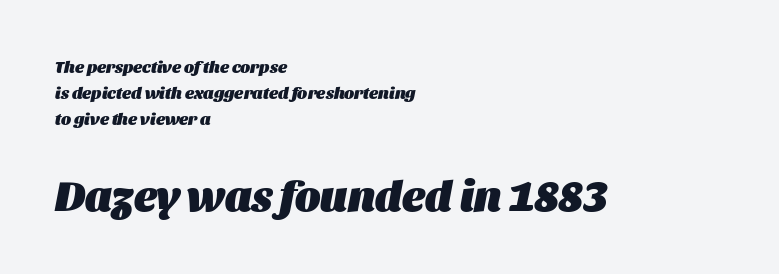
A clean baseline with only descenders dipping below it. What weight is shown? A full bold with thick strokes. Notice how the stems are inclined rather than vertical — that's the hallmark of italics. Does the bottom block carry the larger type? Yes, it does. The passage shown is typed in a proportional face where columns would drift. The lines sit at an ordinary, default distance from one another.
